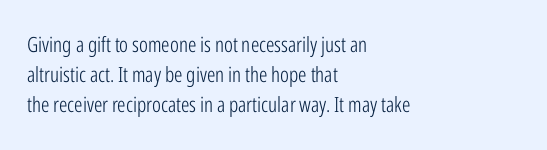
{"italic": "no", "bold": "no", "underline": "no", "align": "left", "line_spacing": "normal", "line_spacing_ratio": 1.44, "letter_spacing": "normal", "letter_spacing_em": 0.0, "glyph_px": 21}
